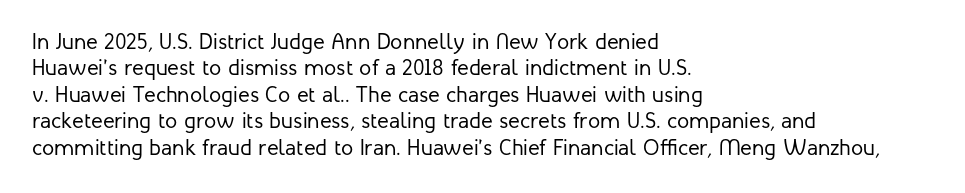
Q: Is the text bold? A: No.
Q: Is the text italic (slanted)? A: No, it is upright.
Q: Is the text underlined? A: No.
Q: How is the paragraph aligned? A: Left-aligned.
Q: Is the spacing between letters normal or unusually wide? A: Normal.
